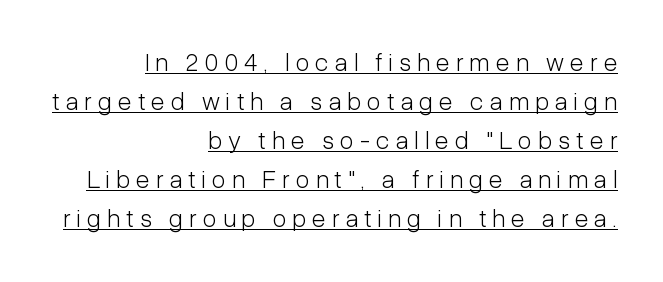
{"italic": "no", "bold": "no", "underline": "yes", "align": "right", "line_spacing": "normal", "line_spacing_ratio": 1.56, "letter_spacing": "wide", "letter_spacing_em": 0.25, "glyph_px": 25}
